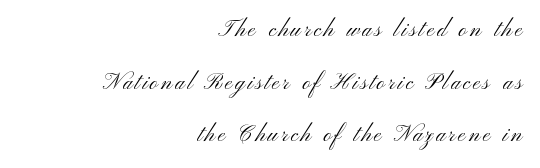
{"bold": "no", "underline": "no", "align": "right", "line_spacing": "loose", "line_spacing_ratio": 2.39, "glyph_px": 22}
